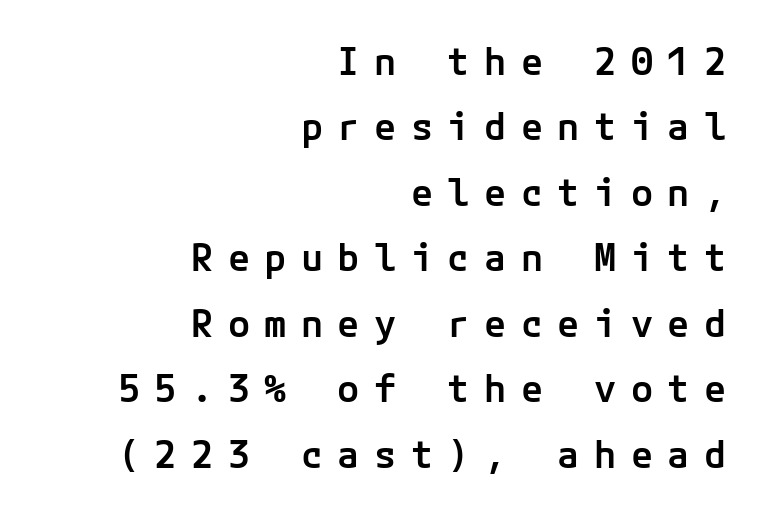
The typesetting leans somewhat heavy: a semibold. Tall strokes in this sample are plumb rather than angled. The text block is weighted toward the right margin, trailing off unevenly leftward. A sans-serif font was chosen for this passage. What stands out about the letter spacing? Its width — letters are far apart. Descenders hang freely into open space.
